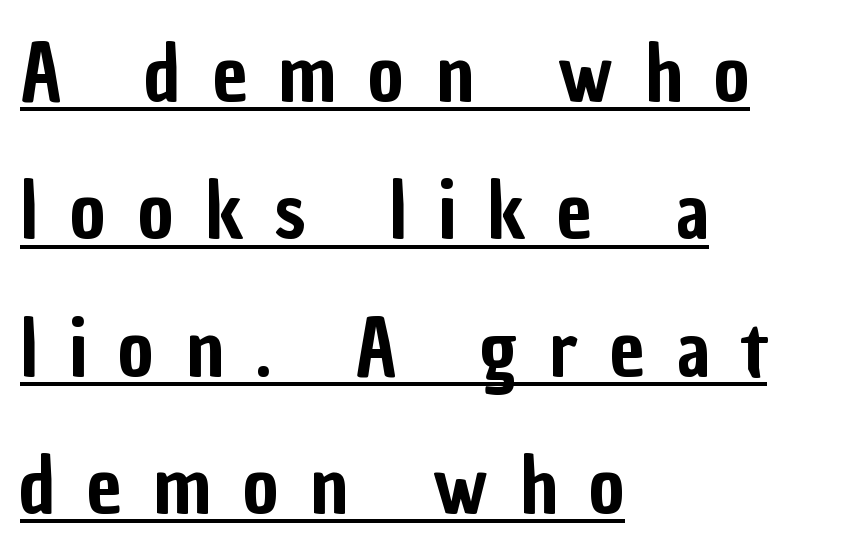
The axis of the letterforms is exactly vertical. Are there feet on the stems? There aren't — it's a sans. The paragraph shown leans on its left margin. The words here are underlined. The gaps between neighbouring characters are conspicuously large.
